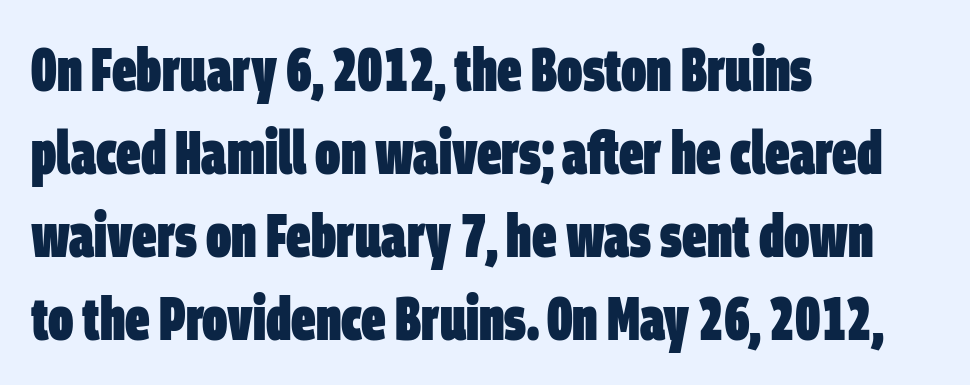
The image shows 61 px heavy, condensed sans-serif type; set left-aligned, normal line spacing (1.36x), normal letter spacing, not underlined; low stroke contrast and a large x-height.
